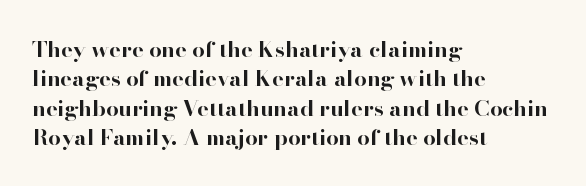
Q: Is the text bold? A: Yes.
Q: Is the text italic (slanted)? A: No, it is upright.
Q: Is the text underlined? A: No.
Q: How is the paragraph aligned? A: Left-aligned.
Q: Is the spacing between letters normal or unusually wide? A: Normal.
Q: Is the spacing between lines tight, normal or loose? A: Normal.
